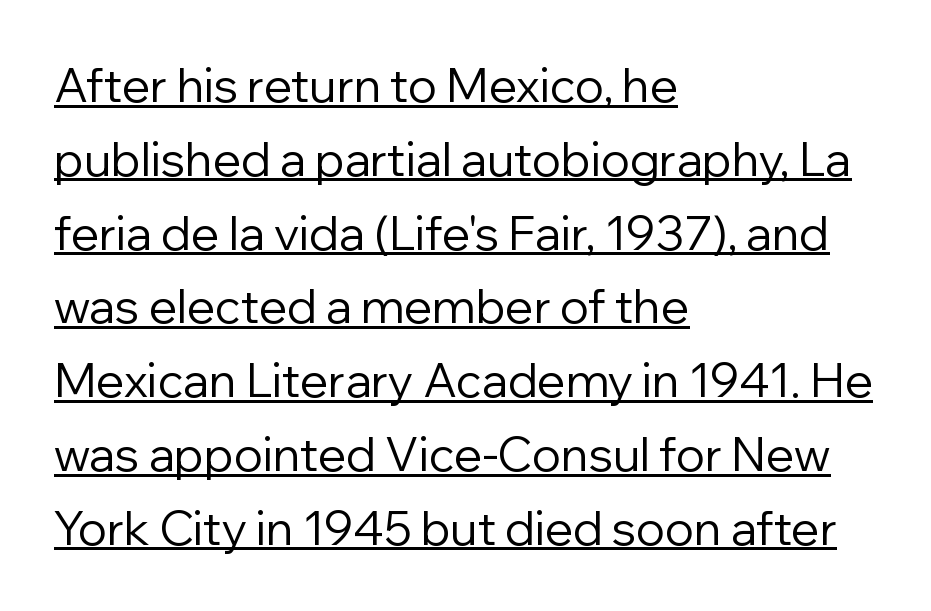
The image shows 47 px regular-weight sans-serif type, upright; set left-aligned, normal line spacing (1.57x), normal letter spacing, underlined; low stroke contrast and a medium x-height.
